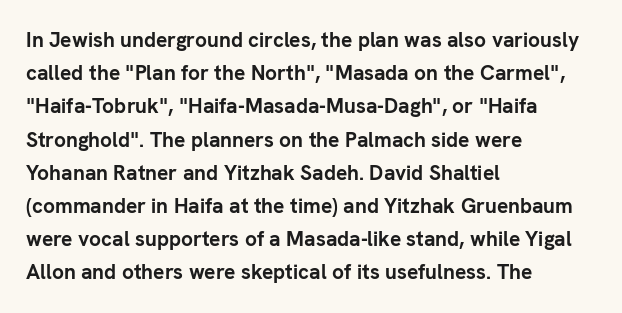
Q: Is the text bold? A: Yes.
Q: Is the text italic (slanted)? A: No, it is upright.
Q: Is the text underlined? A: No.
Q: How is the paragraph aligned? A: Left-aligned.
Q: Is the spacing between letters normal or unusually wide? A: Normal.
Q: Is the spacing between lines tight, normal or loose? A: Normal.
